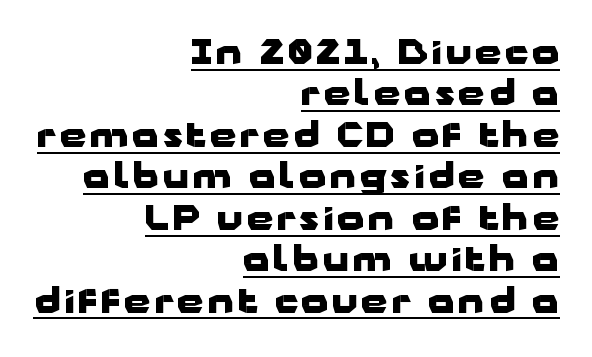
The image shows 34 px heavy, wide sans-serif type, upright; set right-aligned, line spacing 1.22x, underlined; low stroke contrast and a medium x-height.
